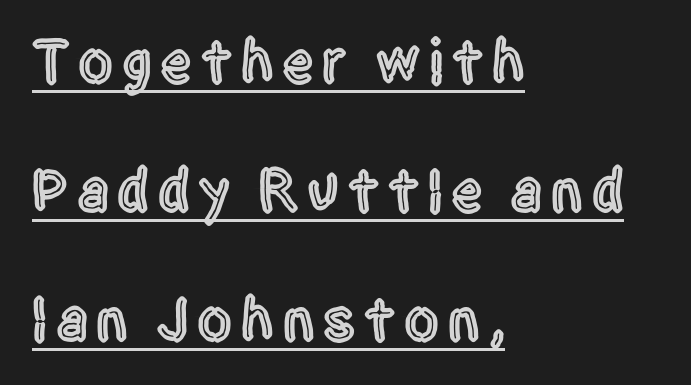
Line spacing here is loose. The font family rendered here belongs to the sans-serif group. In designer terms, the underline attribute is active on this setting. In terms of posture, this sample is upright. Looks like regular typesetting: each glyph gets only the width it needs. Does the copy run flush right? No — it runs flush left.
